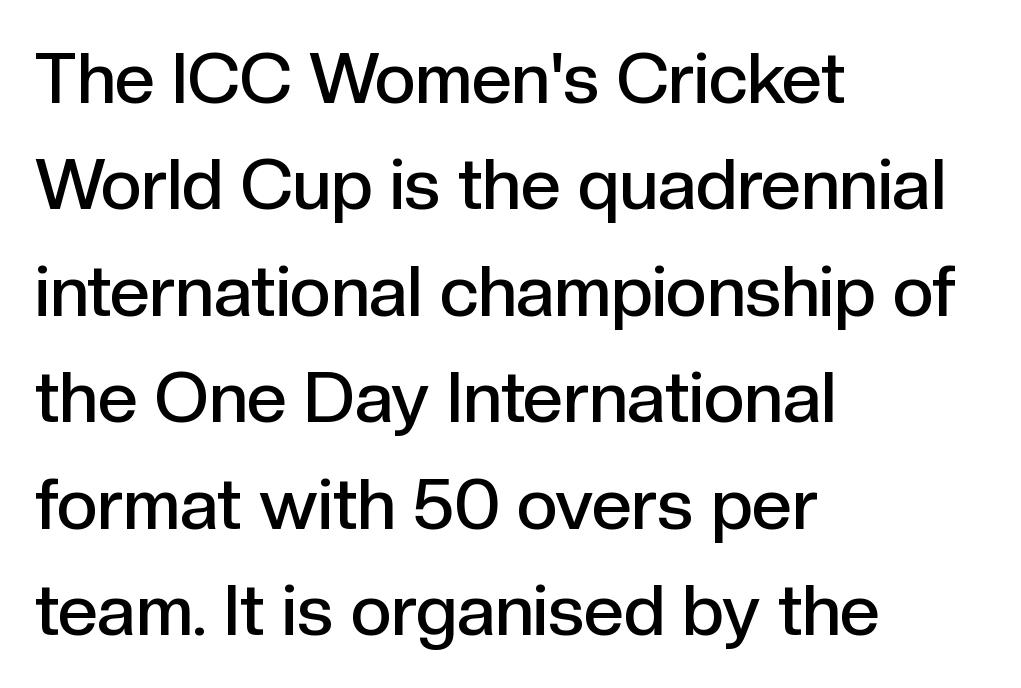
{"serif": "no", "italic": "no", "bold": "semi", "weight": "semibold", "width": "normal", "x_height": "medium", "monospaced": "no", "underline": "no", "align": "left", "line_spacing": "normal", "line_spacing_ratio": 1.5, "letter_spacing": "normal", "letter_spacing_em": 0.0, "glyph_px": 71}
